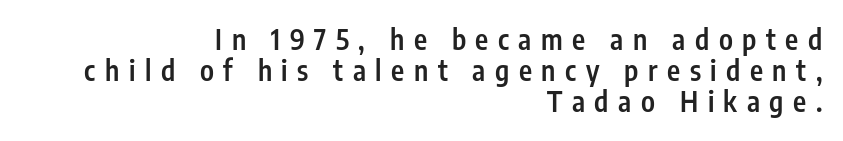
{"serif": "no", "italic": "no", "bold": "semi", "weight": "semibold", "width": "condensed", "stroke_contrast": "low", "x_height": "medium", "monospaced": "no", "underline": "no", "align": "right", "line_spacing": "tight", "line_spacing_ratio": 1.11, "letter_spacing": "wide", "letter_spacing_em": 0.34, "glyph_px": 28}
